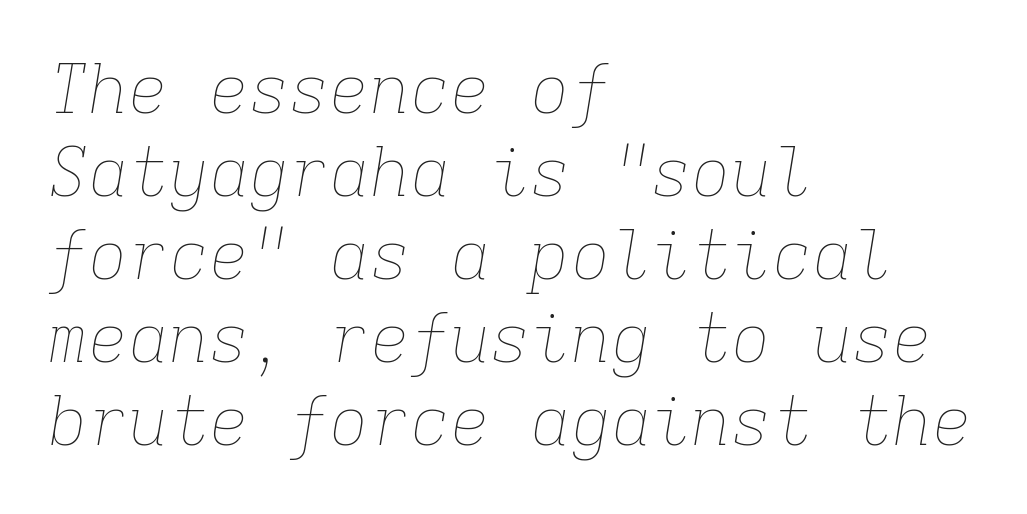
The image shows 67 px thin type, italic (leaning right), monospaced; set left-aligned, line spacing 1.24x, normal letter spacing, not underlined; low stroke contrast and a medium x-height.
